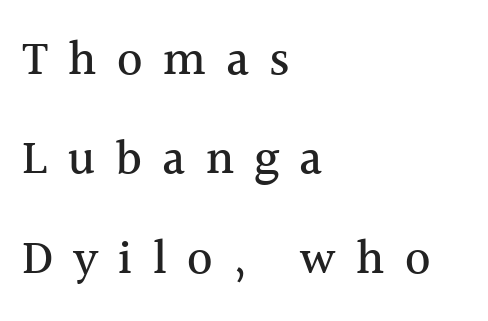
{"serif": "yes", "italic": "no", "width": "normal", "x_height": "medium", "monospaced": "no", "underline": "no", "align": "left", "line_spacing": "loose", "line_spacing_ratio": 2.03, "letter_spacing": "wide", "letter_spacing_em": 0.41, "glyph_px": 49}
